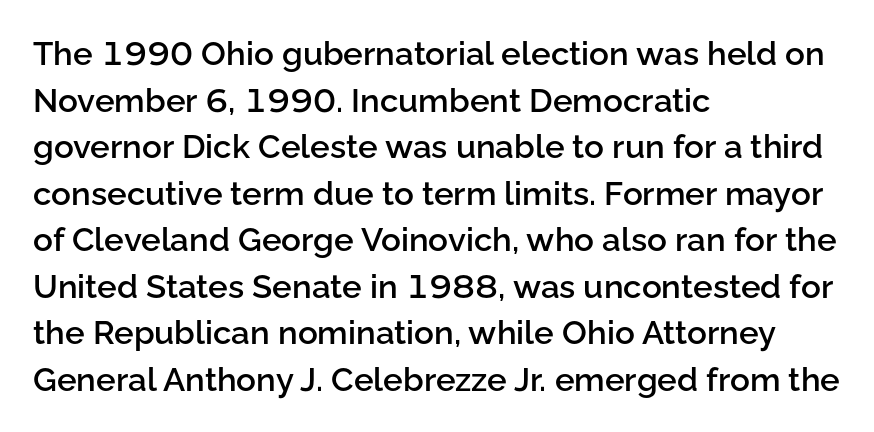
The image shows 33 px semibold sans-serif type, upright; set left-aligned, normal line spacing (1.41x), normal letter spacing, not underlined; low stroke contrast and a medium x-height.
